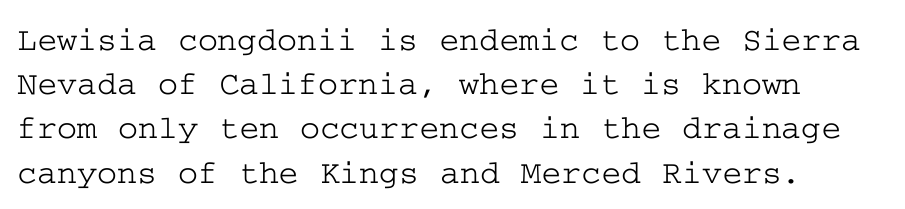
Is there any slant? The stems are plumb. Observe the ordinary spacing: letters are neighbours, not strangers. Type style note: has serifs. The lines sit at an ordinary, default distance from one another.
